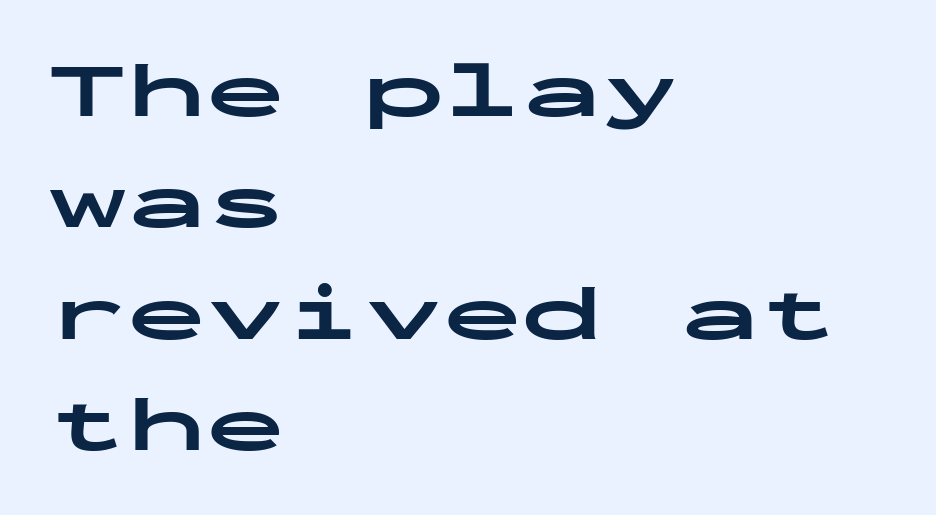
The passage is arranged the way most books set body copy — flush left. One glance says typical: line gaps are just what's usual. A typesetter would call this monospace, since all characters share one set width. I'd describe the lettering as bold — thick and assertive. Posture: straight, roman, zero tilt. The characters display no serif detailing; their extremities are plain.
